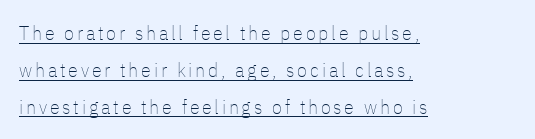
{"italic": "no", "bold": "no", "underline": "yes", "align": "left", "line_spacing_ratio": 1.84, "glyph_px": 20}
